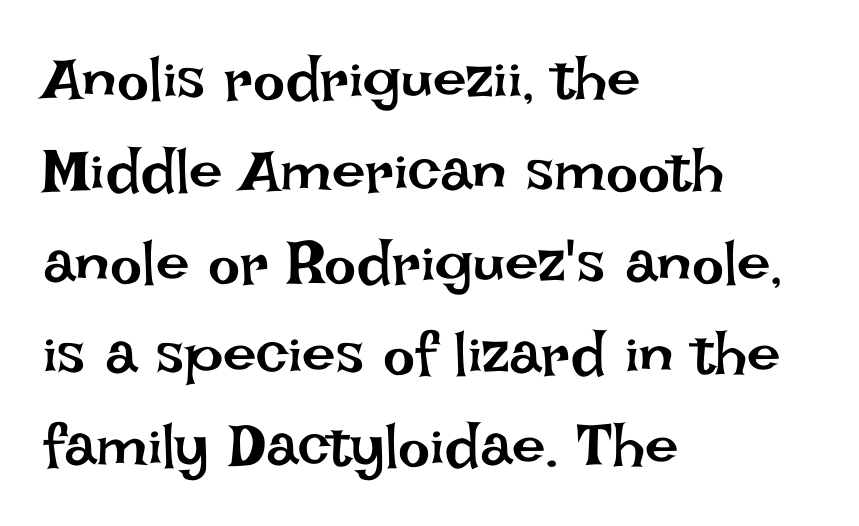
Q: Is the text bold? A: No.
Q: Is the text italic (slanted)? A: No, it is upright.
Q: Is the text underlined? A: No.
Q: How is the paragraph aligned? A: Left-aligned.
Q: Is the spacing between letters normal or unusually wide? A: Normal.
Q: Is the spacing between lines tight, normal or loose? A: Normal.
Q: Width (condensed, normal, or wide)? A: Normal.
Q: Stroke contrast? A: Low.
Q: x-height? A: Large.
Q: Monospaced? A: No.
